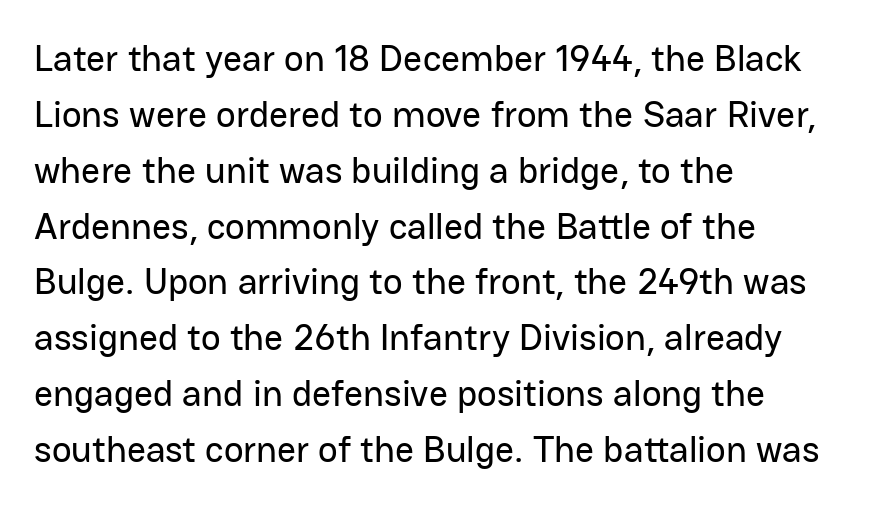
Q: Is the text italic (slanted)? A: No, it is upright.
Q: Is the typeface a serif or a sans-serif typeface? A: Sans-serif.
Q: Is the text underlined? A: No.
Q: How is the paragraph aligned? A: Left-aligned.
Q: Is the spacing between letters normal or unusually wide? A: Normal.
Q: Is the spacing between lines tight, normal or loose? A: Normal.
Q: Width (condensed, normal, or wide)? A: Normal.
Q: Stroke contrast? A: Low.
Q: x-height? A: Medium.
Q: Monospaced? A: No.
